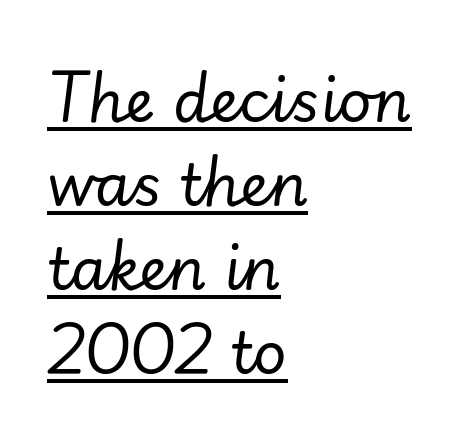
Q: Is the text bold? A: No.
Q: Is the text italic (slanted)? A: Yes, it leans right by about 7 degrees.
Q: Is the text underlined? A: Yes.
Q: How is the paragraph aligned? A: Left-aligned.
Q: Is the spacing between letters normal or unusually wide? A: Normal.
Q: Is the spacing between lines tight, normal or loose? A: Normal.
Q: Width (condensed, normal, or wide)? A: Normal.
Q: Stroke contrast? A: Low.
Q: x-height? A: Small.
Q: Monospaced? A: No.
